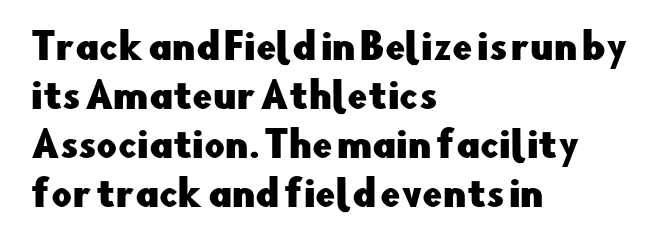
The image shows 36 px sans-serif type, upright; set left-aligned, normal line spacing (1.36x), normal letter spacing, not underlined; low stroke contrast and a small x-height.
